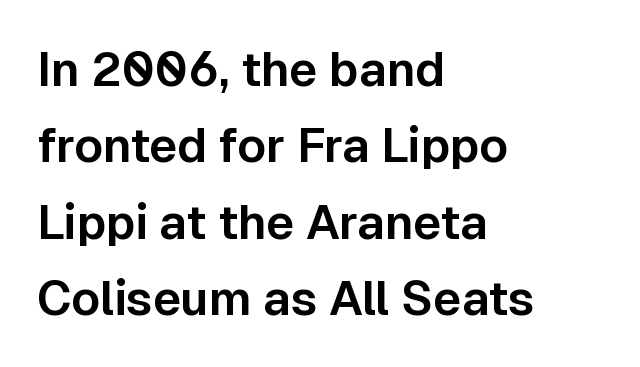
Q: Is the text italic (slanted)? A: No, it is upright.
Q: Is the typeface a serif or a sans-serif typeface? A: Sans-serif.
Q: Is the text underlined? A: No.
Q: How is the paragraph aligned? A: Left-aligned.
Q: Is the spacing between letters normal or unusually wide? A: Normal.
Q: Is the spacing between lines tight, normal or loose? A: Normal.
Q: Width (condensed, normal, or wide)? A: Normal.
Q: Stroke contrast? A: Low.
Q: x-height? A: Medium.
Q: Monospaced? A: No.
